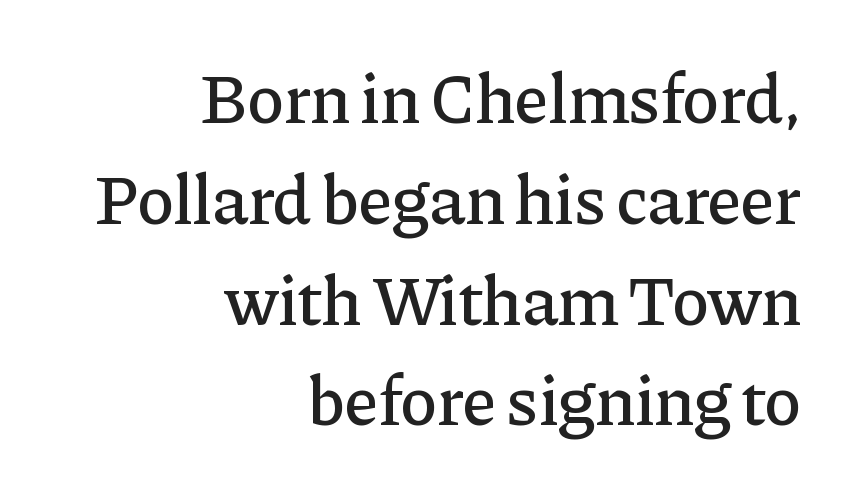
Q: Is the text italic (slanted)? A: No, it is upright.
Q: Is the typeface a serif or a sans-serif typeface? A: Serif.
Q: Is the text underlined? A: No.
Q: How is the paragraph aligned? A: Right-aligned.
Q: Is the spacing between letters normal or unusually wide? A: Normal.
Q: Is the spacing between lines tight, normal or loose? A: Normal.
Q: Width (condensed, normal, or wide)? A: Normal.
Q: Stroke contrast? A: Low.
Q: x-height? A: Medium.
Q: Monospaced? A: No.
